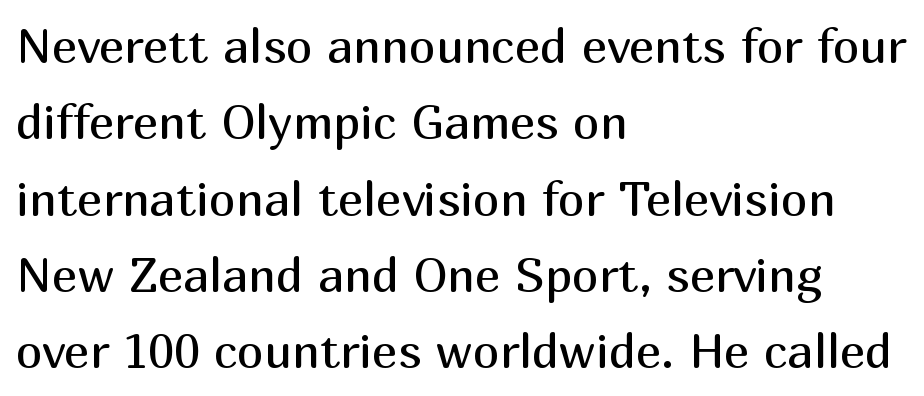
The image shows 48 px regular-weight sans-serif type, upright; set left-aligned, normal line spacing (1.59x), normal letter spacing, not underlined; medium stroke contrast and a medium x-height.
